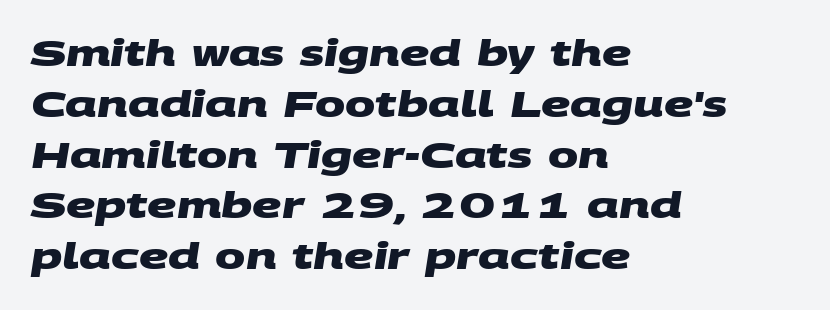
Q: Is the text bold? A: Yes.
Q: Is the typeface a serif or a sans-serif typeface? A: Sans-serif.
Q: Is the text underlined? A: No.
Q: How is the paragraph aligned? A: Left-aligned.
Q: Is the spacing between letters normal or unusually wide? A: Normal.
Q: Is the spacing between lines tight, normal or loose? A: Normal.
Q: Width (condensed, normal, or wide)? A: Wide.
Q: Stroke contrast? A: Medium.
Q: x-height? A: Large.
Q: Monospaced? A: No.
